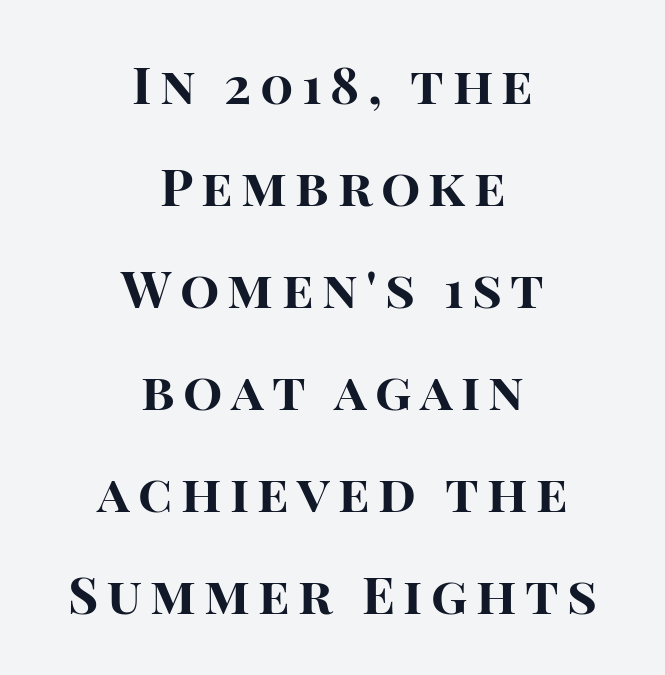
The image shows 52 px bold sans-serif type, upright; set centered, loose line spacing (1.96x), not underlined; high stroke contrast and a large x-height.
